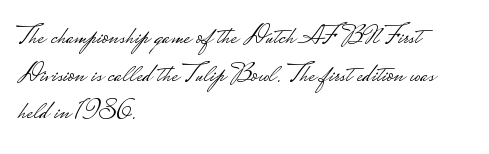
Q: Is the text bold? A: No.
Q: Is the text italic (slanted)? A: Yes.
Q: Is the typeface a serif or a sans-serif typeface? A: Sans-serif.
Q: Is the text underlined? A: No.
Q: How is the paragraph aligned? A: Left-aligned.
Q: Is the spacing between letters normal or unusually wide? A: Normal.
Q: Is the spacing between lines tight, normal or loose? A: Normal.
Q: Width (condensed, normal, or wide)? A: Wide.
Q: Stroke contrast? A: Low.
Q: Monospaced? A: No.
